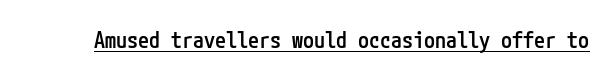
{"italic": "no", "bold": "semi", "underline": "yes", "letter_spacing": "normal", "letter_spacing_em": 0.0, "glyph_px": 22}
